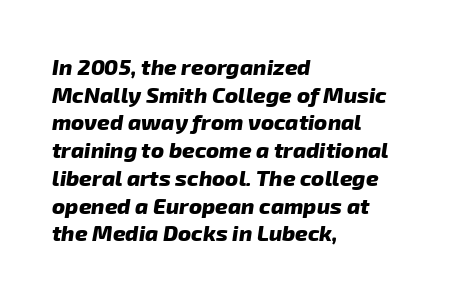
{"bold": "yes", "underline": "no", "align": "left", "line_spacing": "normal", "line_spacing_ratio": 1.26, "letter_spacing": "normal", "letter_spacing_em": 0.0, "glyph_px": 22}
